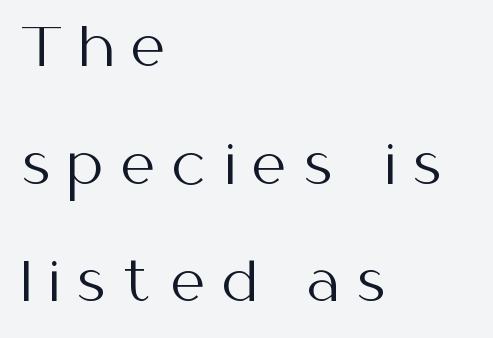
{"serif": "no", "italic": "no", "bold": "no", "weight": "regular", "width": "normal", "stroke_contrast": "medium", "x_height": "medium", "monospaced": "no", "underline": "no", "align": "left", "line_spacing": "loose", "line_spacing_ratio": 2.22, "letter_spacing": "wide", "letter_spacing_em": 0.33, "glyph_px": 53}
